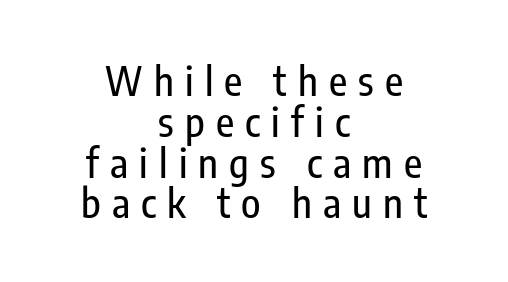
{"serif": "no", "italic": "no", "width": "condensed", "stroke_contrast": "low", "x_height": "medium", "monospaced": "no", "underline": "no", "align": "center", "line_spacing": "tight", "line_spacing_ratio": 1.02, "letter_spacing": "wide", "letter_spacing_em": 0.28, "glyph_px": 40}
